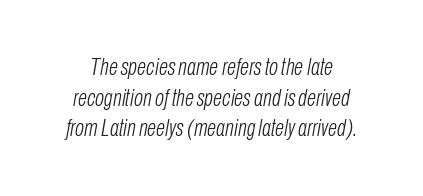
Q: Is the text bold? A: No.
Q: Is the text italic (slanted)? A: Yes, it leans right by about 10 degrees.
Q: Is the text underlined? A: No.
Q: Is the spacing between letters normal or unusually wide? A: Normal.
Q: Is the spacing between lines tight, normal or loose? A: Normal.
